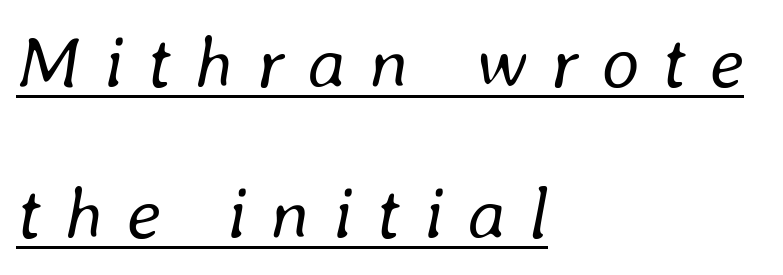
Weight: regular or lighter. Horizontal alignment here is leftward, the default for most running prose. Proportional: the letters do not fall into vertical columns. Does the lettering tilt? It does — this is italic.
